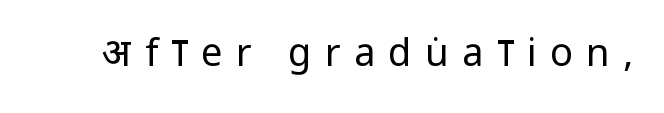
Q: Is the text bold? A: No.
Q: Is the text italic (slanted)? A: No, it is upright.
Q: Is the typeface a serif or a sans-serif typeface? A: Sans-serif.
Q: Is the text underlined? A: No.
Q: Is the spacing between letters normal or unusually wide? A: Unusually wide.
Q: Width (condensed, normal, or wide)? A: Condensed.
Q: Stroke contrast? A: Low.
Q: x-height? A: Large.
Q: Monospaced? A: No.
